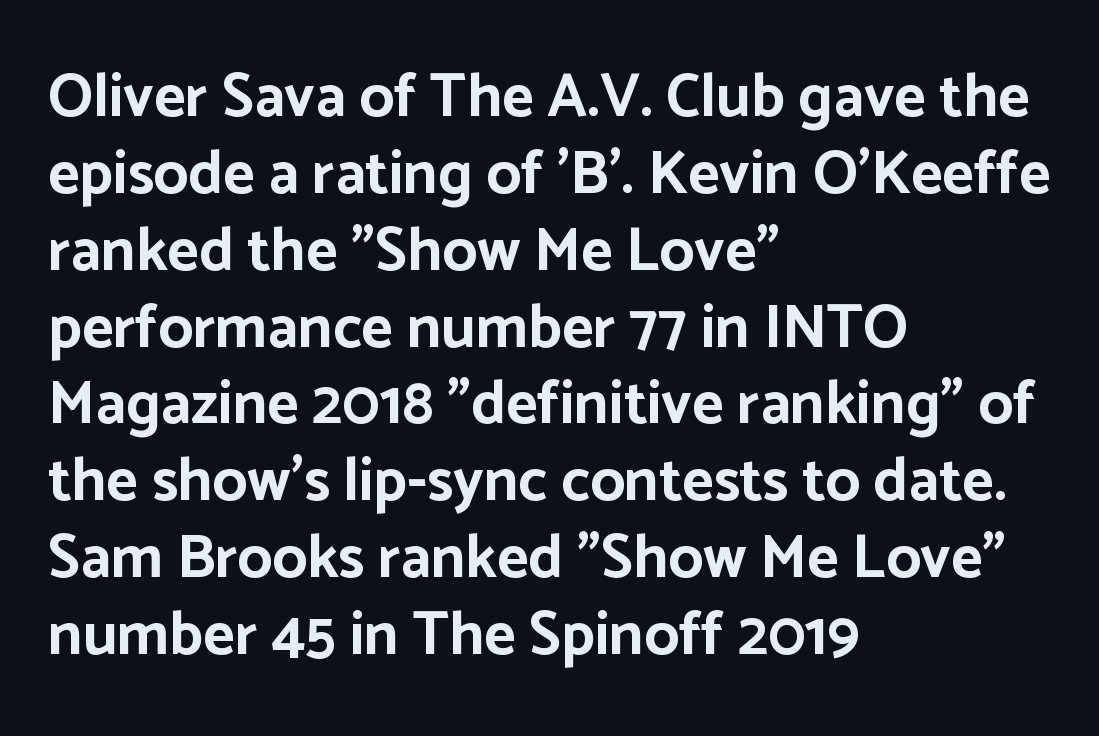
A full-strength bold gives these letters their thick strokes. The letters advance in unequal steps, a hallmark of proportional type. A classic flush-left, rag-right setting is used for this passage. Nothing sits at the stroke ends, so this counts as sans-serif.
